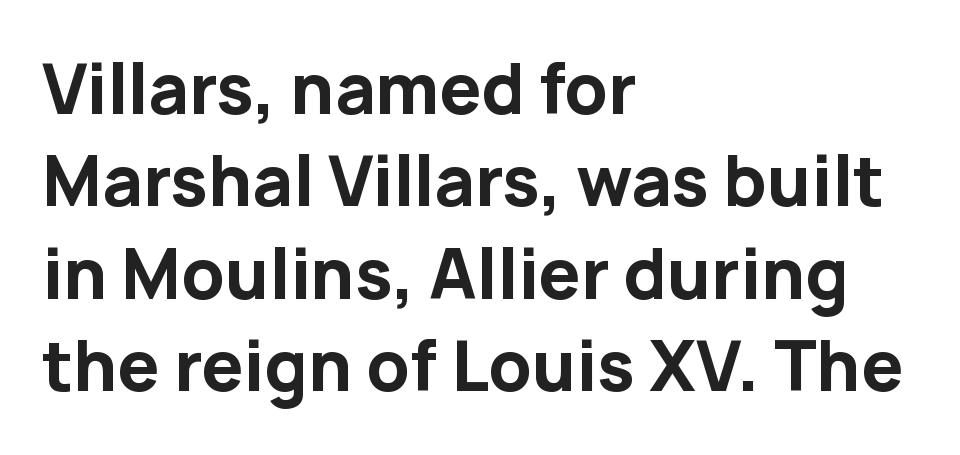
Q: Is the text bold? A: Yes.
Q: Is the text italic (slanted)? A: No, it is upright.
Q: Is the typeface a serif or a sans-serif typeface? A: Sans-serif.
Q: Is the text underlined? A: No.
Q: How is the paragraph aligned? A: Left-aligned.
Q: Is the spacing between letters normal or unusually wide? A: Normal.
Q: Is the spacing between lines tight, normal or loose? A: Normal.
Q: Width (condensed, normal, or wide)? A: Normal.
Q: Stroke contrast? A: Low.
Q: x-height? A: Medium.
Q: Monospaced? A: No.
